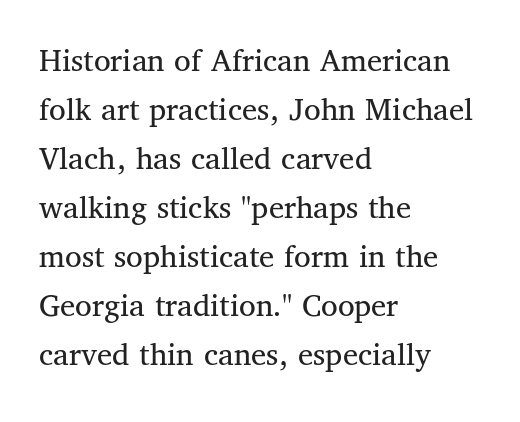
The image shows 34 px regular-weight serif type, upright; set left-aligned, normal line spacing (1.44x), normal letter spacing, not underlined; medium stroke contrast and a medium x-height.
